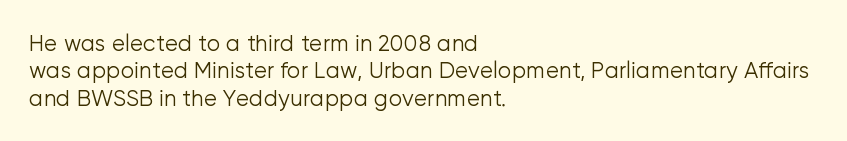
The image shows 22 px text type, upright; set left-aligned, normal line spacing (1.25x), normal letter spacing, not underlined.
